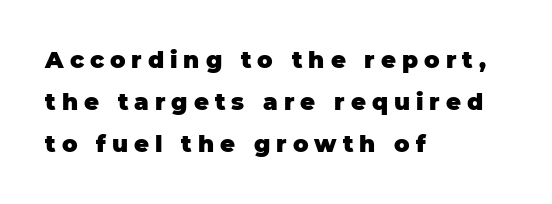
{"italic": "no", "bold": "yes", "underline": "no", "align": "left", "line_spacing_ratio": 1.83, "letter_spacing": "wide", "letter_spacing_em": 0.26, "glyph_px": 23}
